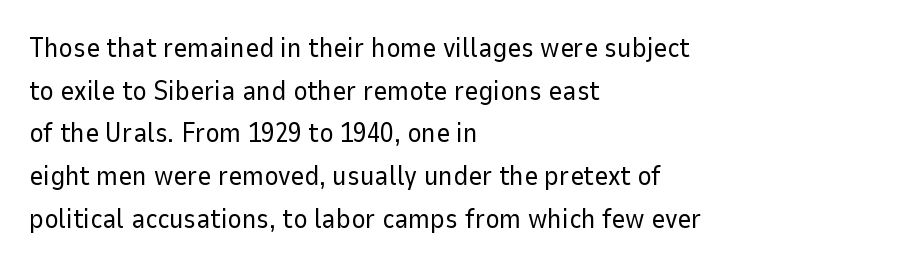
Q: Is the text bold? A: No.
Q: Is the text italic (slanted)? A: No, it is upright.
Q: Is the text underlined? A: No.
Q: How is the paragraph aligned? A: Left-aligned.
Q: Is the spacing between letters normal or unusually wide? A: Normal.
Q: Is the spacing between lines tight, normal or loose? A: Normal.
